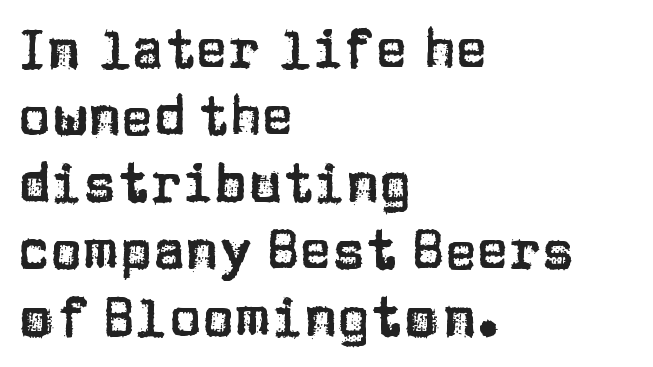
The image shows 54 px sans-serif type, upright; set left-aligned, line spacing 1.24x, normal letter spacing, not underlined; low stroke contrast and a large x-height.
